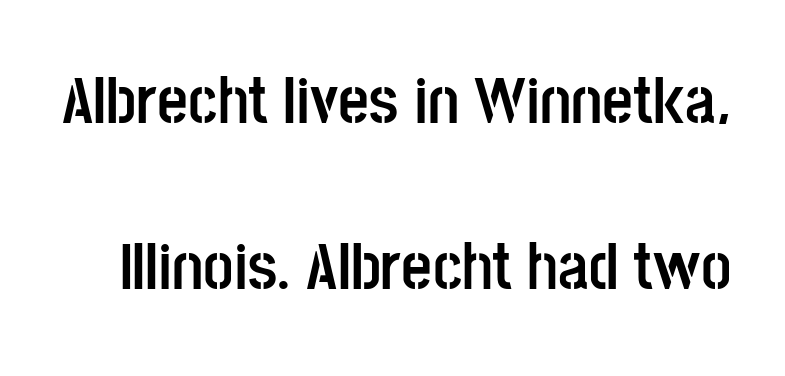
The image shows 67 px semibold, condensed sans-serif type, upright; set loose line spacing (2.48x), normal letter spacing, not underlined; low stroke contrast and a large x-height.
